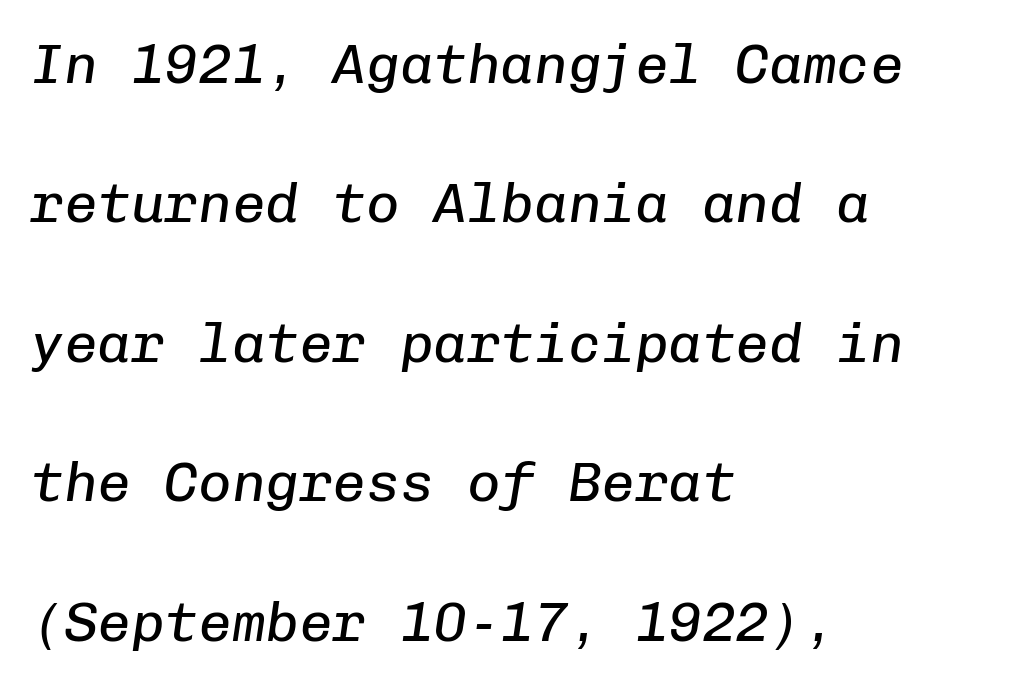
{"italic": "yes", "lean": "right", "slant_degrees": 8, "bold": "no", "weight": "regular", "width": "normal", "stroke_contrast": "low", "x_height": "medium", "monospaced": "yes", "underline": "no", "align": "left", "line_spacing": "loose", "line_spacing_ratio": 2.49, "letter_spacing": "normal", "letter_spacing_em": 0.0, "glyph_px": 56}
